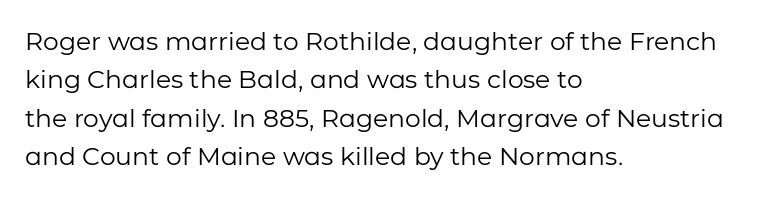
This sample uses an upright cut, with every glyph sitting square on the baseline. The string is rendered with underlining switched off. Tracking value appears to be zero — textbook default spacing. The lines in this sample share a left origin and differ only in where they stop. Vertical spacing — default.
